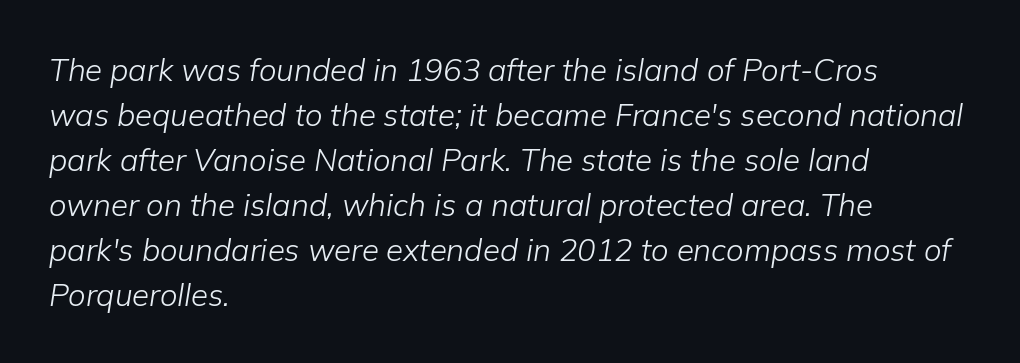
Q: Is the text bold? A: No.
Q: Is the text italic (slanted)? A: Yes, it leans right by about 9 degrees.
Q: Is the text underlined? A: No.
Q: How is the paragraph aligned? A: Left-aligned.
Q: Is the spacing between letters normal or unusually wide? A: Normal.
Q: Is the spacing between lines tight, normal or loose? A: Normal.
Q: Width (condensed, normal, or wide)? A: Normal.
Q: Stroke contrast? A: Low.
Q: x-height? A: Medium.
Q: Monospaced? A: No.
